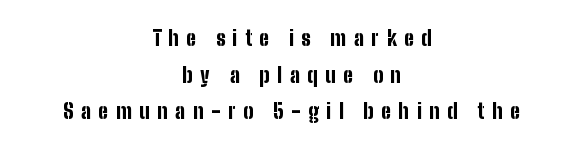
Chunky letters — that's bold for sure. The rendering inserts visible extra space after every character. The space beneath each line is pristine and unruled. The compositor balanced each line on the midline.
